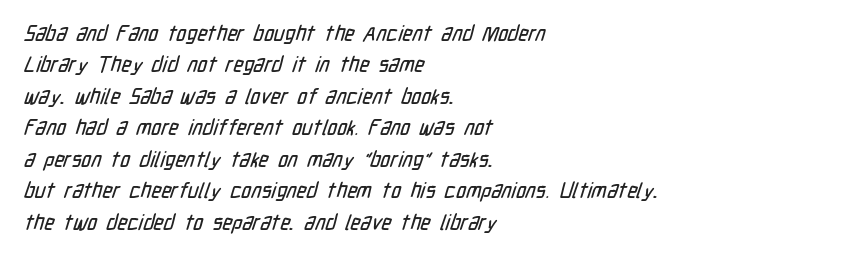
Underlining? Definitely not there. Nobody touched the tracking dial on this one. Where is the straight margin? On the left. Leading: standard.
